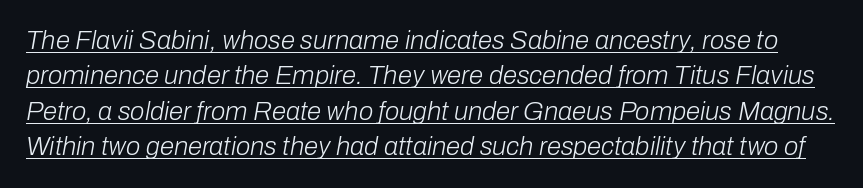
{"italic": "yes", "lean": "right", "slant_degrees": 10, "bold": "no", "underline": "yes", "line_spacing": "normal", "line_spacing_ratio": 1.36, "letter_spacing": "normal", "letter_spacing_em": 0.0, "glyph_px": 26}
